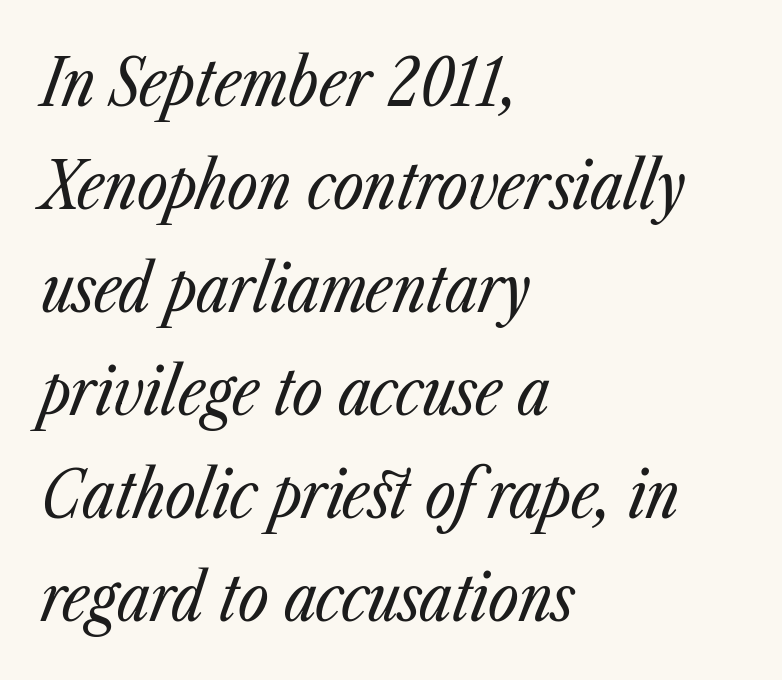
The horizontal fit of the characters is conventional and even. In terms of posture, this sample is oblique. Each stroke keeps to a modest, everyday thickness or less. Unmarked baselines from the first word to the last.
